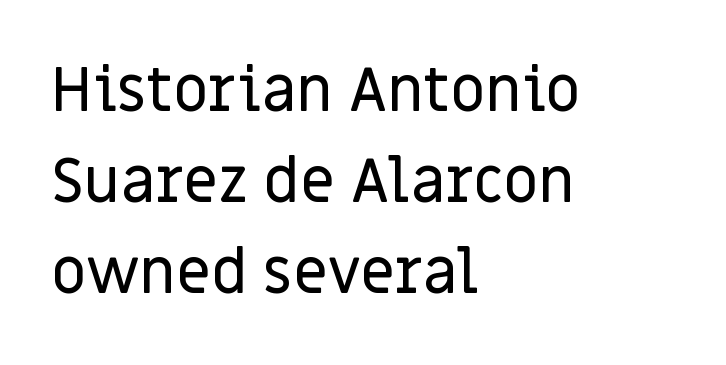
Q: Is the text italic (slanted)? A: No, it is upright.
Q: Is the typeface a serif or a sans-serif typeface? A: Sans-serif.
Q: Is the text underlined? A: No.
Q: How is the paragraph aligned? A: Left-aligned.
Q: Is the spacing between letters normal or unusually wide? A: Normal.
Q: Is the spacing between lines tight, normal or loose? A: Normal.
Q: Width (condensed, normal, or wide)? A: Normal.
Q: Stroke contrast? A: Low.
Q: x-height? A: Large.
Q: Monospaced? A: No.
